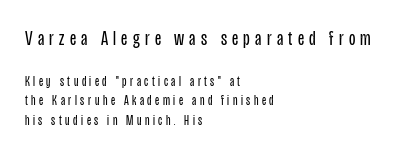
{"italic": "no", "bold": "no", "underline": "no", "align": "left", "line_spacing": "normal", "line_spacing_ratio": 1.42, "letter_spacing": "wide", "letter_spacing_em": 0.25, "larger_block": "first", "size_ratio": 1.5, "glyph_px": 21}
